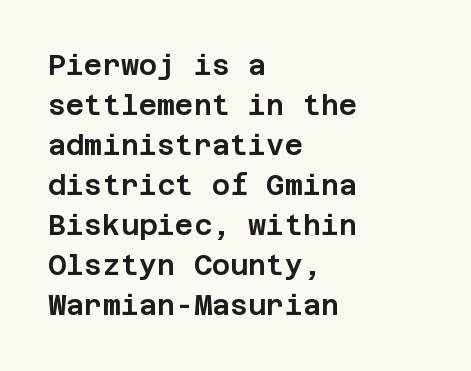
Q: Is the text italic (slanted)? A: No, it is upright.
Q: Is the typeface a serif or a sans-serif typeface? A: Sans-serif.
Q: Is the text underlined? A: No.
Q: How is the paragraph aligned? A: Left-aligned.
Q: Is the spacing between letters normal or unusually wide? A: Normal.
Q: Is the spacing between lines tight, normal or loose? A: Normal.
Q: Width (condensed, normal, or wide)? A: Normal.
Q: Stroke contrast? A: Low.
Q: x-height? A: Large.
